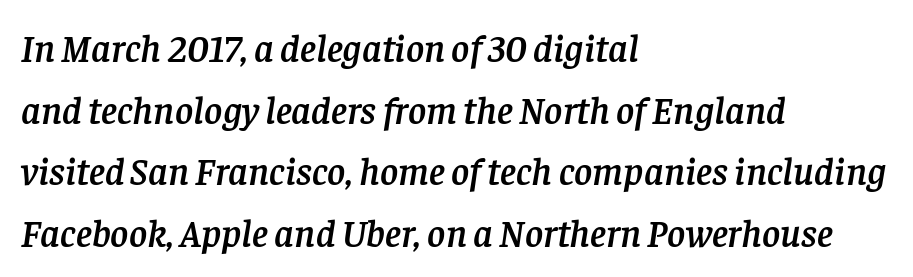
Q: Is the text italic (slanted)? A: Yes, it leans right by about 8 degrees.
Q: Is the typeface a serif or a sans-serif typeface? A: Serif.
Q: Is the text underlined? A: No.
Q: How is the paragraph aligned? A: Left-aligned.
Q: Is the spacing between letters normal or unusually wide? A: Normal.
Q: Is the spacing between lines tight, normal or loose? A: Normal.
Q: Width (condensed, normal, or wide)? A: Normal.
Q: Stroke contrast? A: Low.
Q: x-height? A: Large.
Q: Monospaced? A: No.
